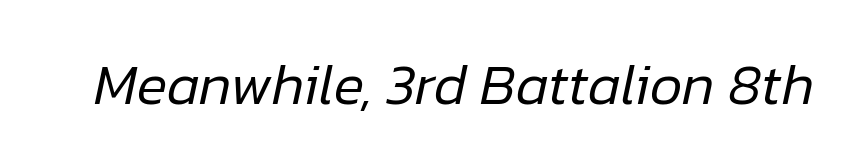
Q: Is the text bold? A: No.
Q: Is the text italic (slanted)? A: Yes, it leans right by about 12 degrees.
Q: Is the text underlined? A: No.
Q: Is the spacing between letters normal or unusually wide? A: Normal.
Q: Width (condensed, normal, or wide)? A: Normal.
Q: Stroke contrast? A: Low.
Q: x-height? A: Medium.
Q: Monospaced? A: No.
